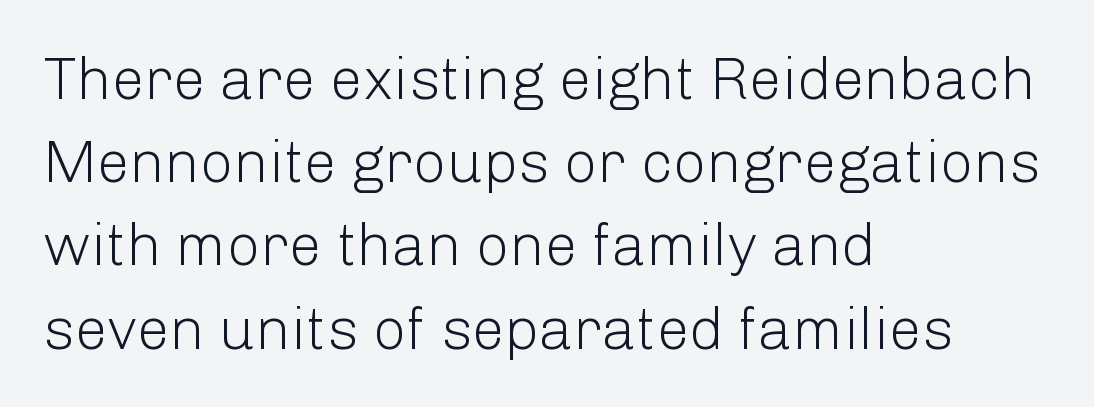
Q: Is the text bold? A: No.
Q: Is the text italic (slanted)? A: No, it is upright.
Q: Is the typeface a serif or a sans-serif typeface? A: Sans-serif.
Q: Is the text underlined? A: No.
Q: How is the paragraph aligned? A: Left-aligned.
Q: Is the spacing between letters normal or unusually wide? A: Normal.
Q: Is the spacing between lines tight, normal or loose? A: Normal.
Q: Width (condensed, normal, or wide)? A: Normal.
Q: Stroke contrast? A: Low.
Q: x-height? A: Medium.
Q: Monospaced? A: No.
